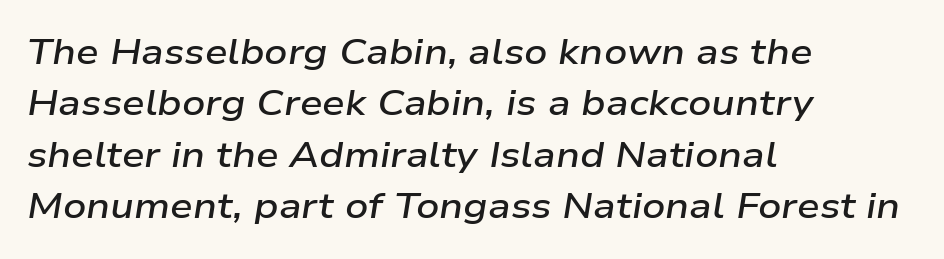
The image shows 36 px semibold, wide type, italic (leaning right); set left-aligned, normal line spacing (1.43x), normal letter spacing, not underlined; low stroke contrast and a medium x-height.
